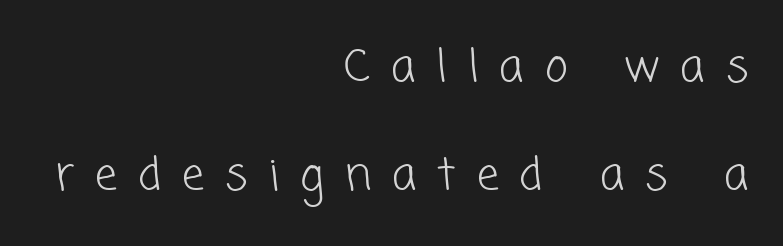
{"serif": "no", "bold": "no", "weight": "light", "width": "normal", "stroke_contrast": "low", "x_height": "medium", "monospaced": "no", "underline": "no", "align": "right", "line_spacing": "loose", "line_spacing_ratio": 2.45, "letter_spacing": "wide", "letter_spacing_em": 0.48, "glyph_px": 44}
